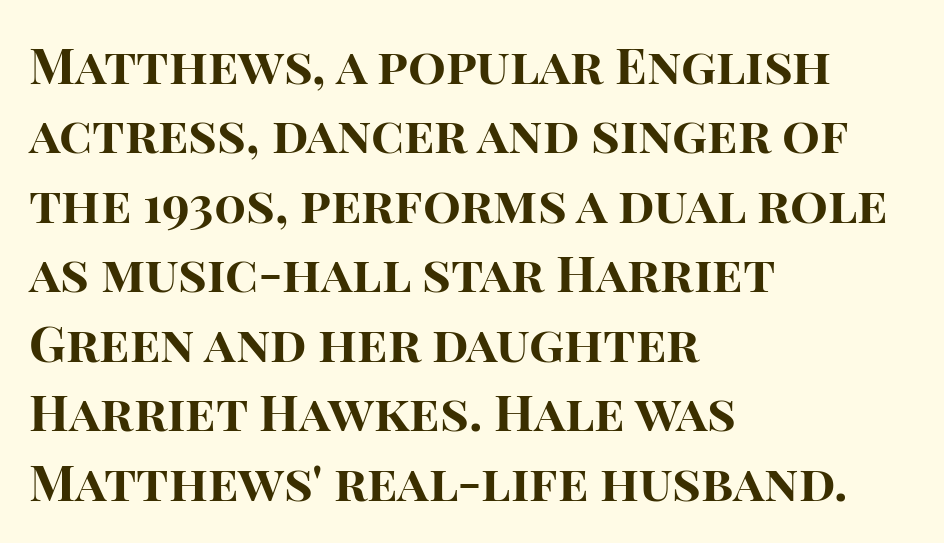
The tracking reads as untouched default to a designer's eye. The rendering uses a moderate line-height, typical for paragraphs. Nope, not italic — everything's standing straight. Bare-footed words on every line. Is the block centered? No — it sits flush against the left margin.
